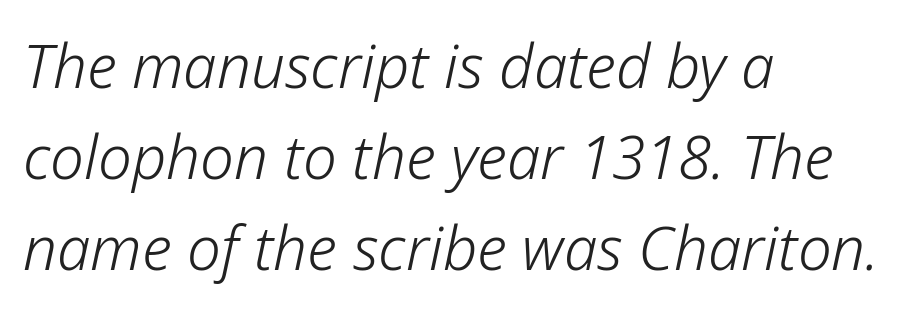
The image shows 60 px light type, italic (leaning right); set left-aligned, normal line spacing (1.52x), normal letter spacing, not underlined; low stroke contrast and a medium x-height.
